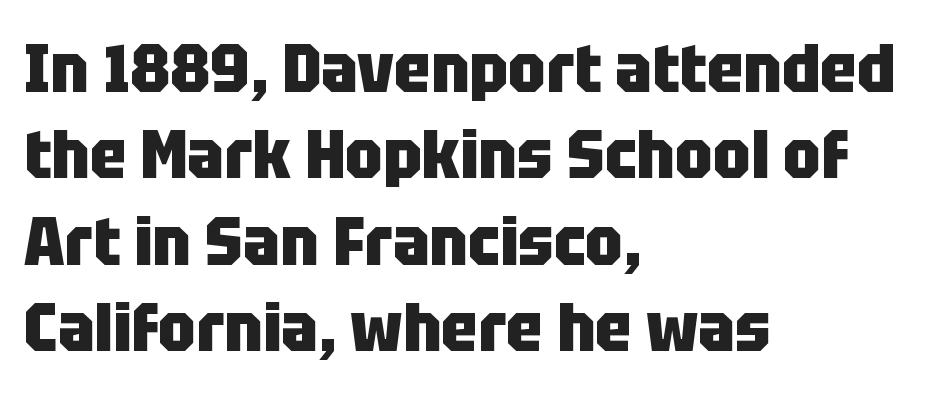
Q: Is the text bold? A: Yes.
Q: Is the text italic (slanted)? A: No, it is upright.
Q: Is the typeface a serif or a sans-serif typeface? A: Sans-serif.
Q: Is the text underlined? A: No.
Q: How is the paragraph aligned? A: Left-aligned.
Q: Is the spacing between letters normal or unusually wide? A: Normal.
Q: Is the spacing between lines tight, normal or loose? A: Normal.
Q: Width (condensed, normal, or wide)? A: Condensed.
Q: Stroke contrast? A: Low.
Q: x-height? A: Large.
Q: Monospaced? A: No.
